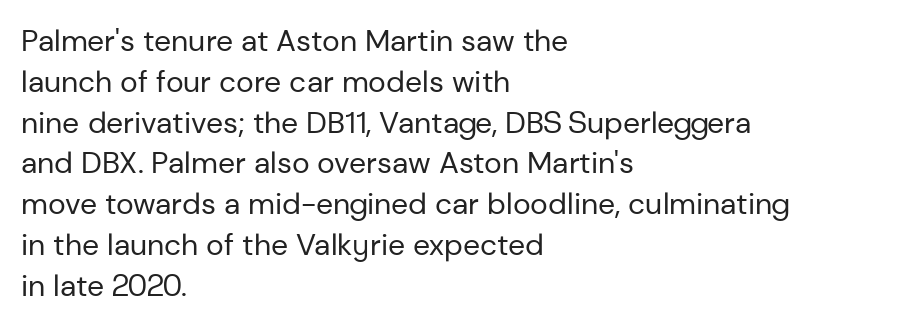
{"serif": "no", "italic": "no", "bold": "no", "weight": "regular", "width": "normal", "stroke_contrast": "low", "x_height": "medium", "monospaced": "no", "underline": "no", "align": "left", "line_spacing": "normal", "line_spacing_ratio": 1.36, "letter_spacing": "normal", "letter_spacing_em": 0.0, "glyph_px": 30}
